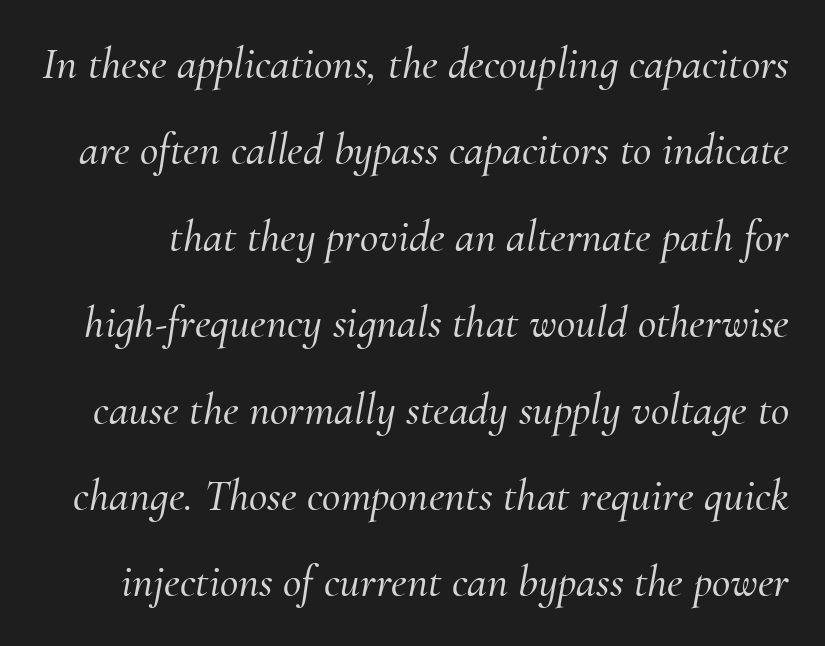
Q: Is the text italic (slanted)? A: Yes, it leans right by about 10 degrees.
Q: Is the typeface a serif or a sans-serif typeface? A: Serif.
Q: Is the text underlined? A: No.
Q: Is the spacing between letters normal or unusually wide? A: Normal.
Q: Is the spacing between lines tight, normal or loose? A: Loose.
Q: Width (condensed, normal, or wide)? A: Normal.
Q: Stroke contrast? A: Medium.
Q: x-height? A: Small.
Q: Monospaced? A: No.
